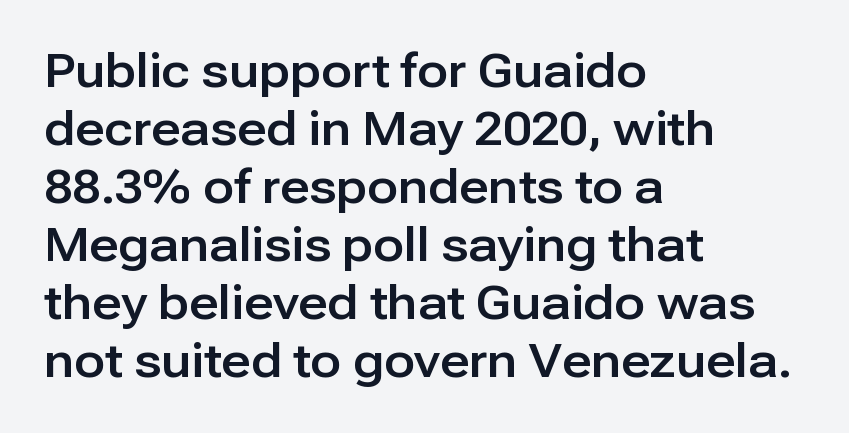
Each line starts at the same left margin while the right side varies. The type is set solid horizontally, with unmodified tracking. It's the straight-up-and-down kind of type. Each letter keeps its own natural width here, so spacing adapts to shape.
